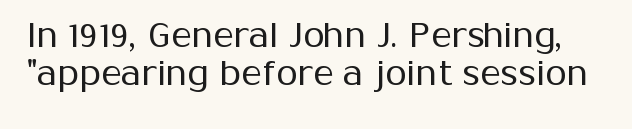
{"serif": "no", "italic": "no", "bold": "no", "weight": "regular", "width": "normal", "stroke_contrast": "medium", "x_height": "medium", "monospaced": "no", "underline": "no", "line_spacing": "tight", "line_spacing_ratio": 1.09, "letter_spacing": "normal", "letter_spacing_em": 0.0, "glyph_px": 35}
